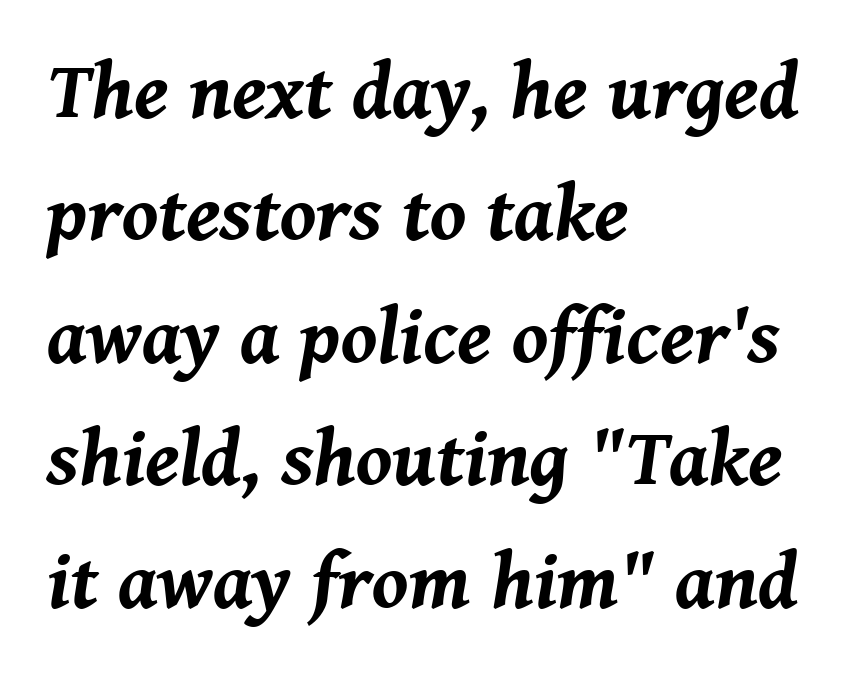
Q: Is the text bold? A: Yes.
Q: Is the text italic (slanted)? A: Yes, it leans right by about 8 degrees.
Q: Is the text underlined? A: No.
Q: How is the paragraph aligned? A: Left-aligned.
Q: Is the spacing between letters normal or unusually wide? A: Normal.
Q: Is the spacing between lines tight, normal or loose? A: Normal.
Q: Width (condensed, normal, or wide)? A: Normal.
Q: Stroke contrast? A: Medium.
Q: x-height? A: Medium.
Q: Monospaced? A: No.
